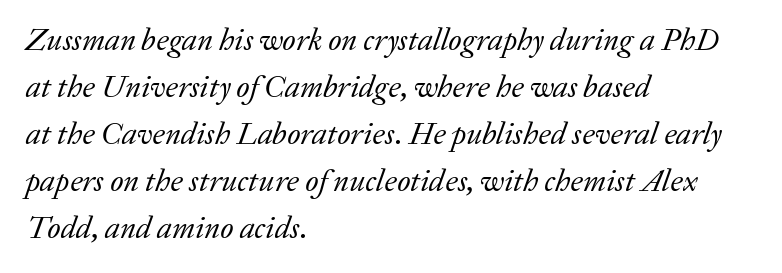
The image shows 31 px regular-weight serif type, italic (leaning right); set left-aligned, normal line spacing (1.52x), normal letter spacing, not underlined; low stroke contrast and a medium x-height.
